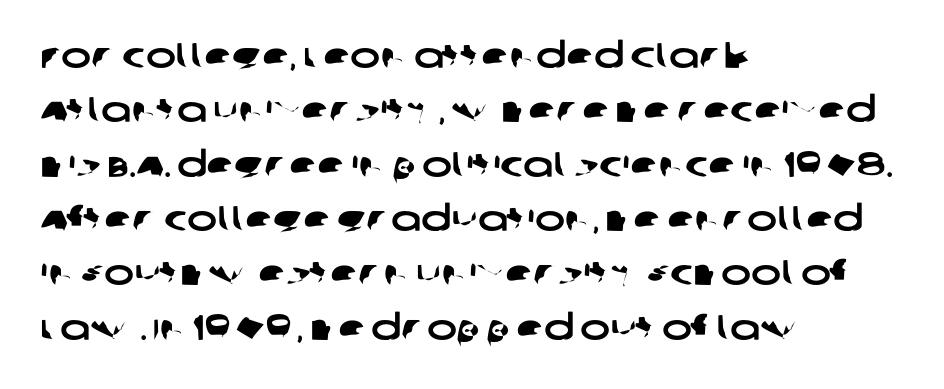
Line spacing here is normal. The passage is arranged the way most books set body copy — flush left. This rendering employs a face without finishing strokes, i.e., a sans-serif. A typesetter would call this zero additional tracking.
